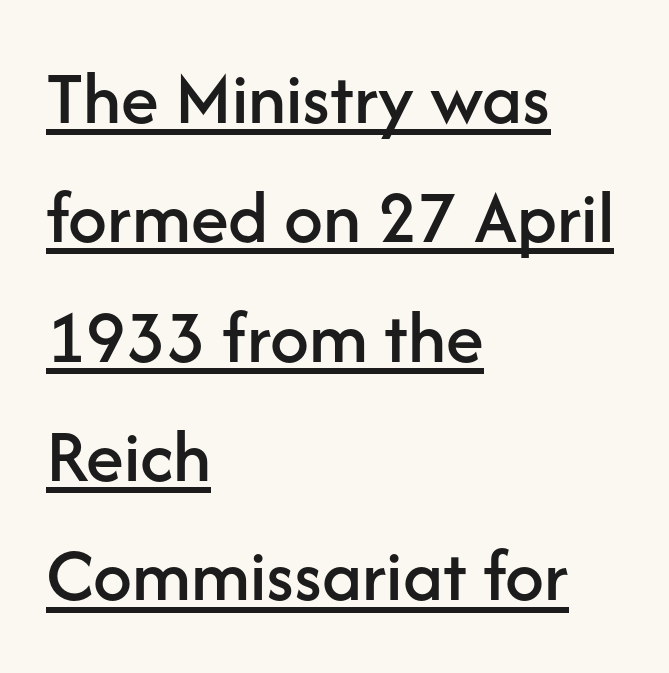
Q: Is the text italic (slanted)? A: No, it is upright.
Q: Is the typeface a serif or a sans-serif typeface? A: Sans-serif.
Q: Is the text underlined? A: Yes.
Q: How is the paragraph aligned? A: Left-aligned.
Q: Is the spacing between letters normal or unusually wide? A: Normal.
Q: Is the spacing between lines tight, normal or loose? A: Normal.
Q: Width (condensed, normal, or wide)? A: Normal.
Q: Stroke contrast? A: Low.
Q: x-height? A: Medium.
Q: Monospaced? A: No.
